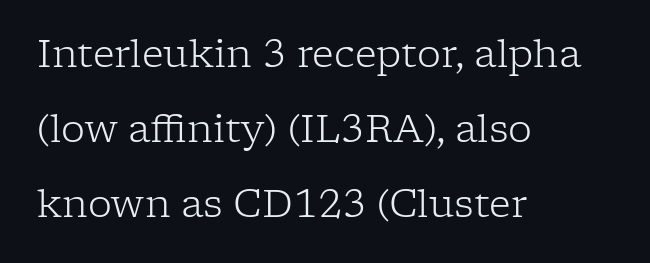
{"serif": "yes", "italic": "no", "bold": "no", "weight": "light", "width": "normal", "stroke_contrast": "low", "x_height": "medium", "monospaced": "no", "underline": "no", "align": "left", "line_spacing": "loose", "line_spacing_ratio": 1.97, "letter_spacing": "normal", "letter_spacing_em": 0.0, "glyph_px": 38}
